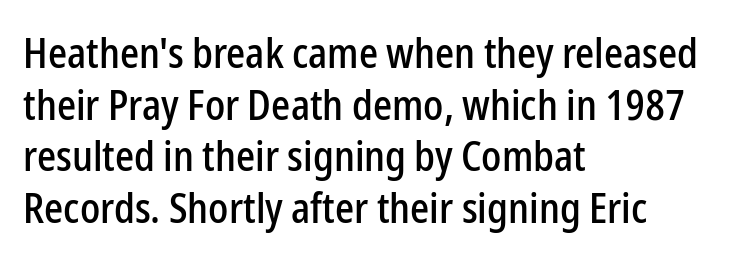
Note the varied advance widths — an 'i' is clearly narrower than an 'm'. Nobody touched the tracking dial on this one. Upright lettering throughout. These lines are composed in type without serifs. Notice how the passage keeps a crisp vertical edge on the left only.
